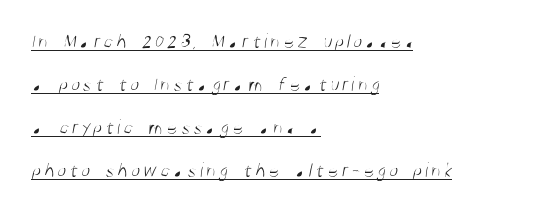
The lettering is marked with a stroke running underneath it. Left-aligned paragraph, ragged on the right. One glance says open: line gaps are wider than usual. Counters stay open thanks to moderate or lighter strokes.
